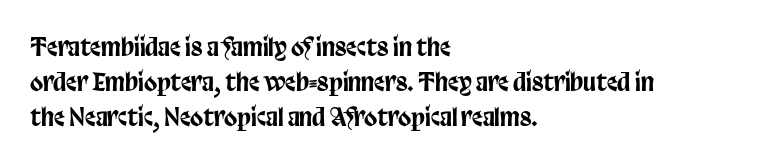
The image shows 24 px text type, upright; set left-aligned, normal line spacing (1.46x), normal letter spacing, not underlined.
